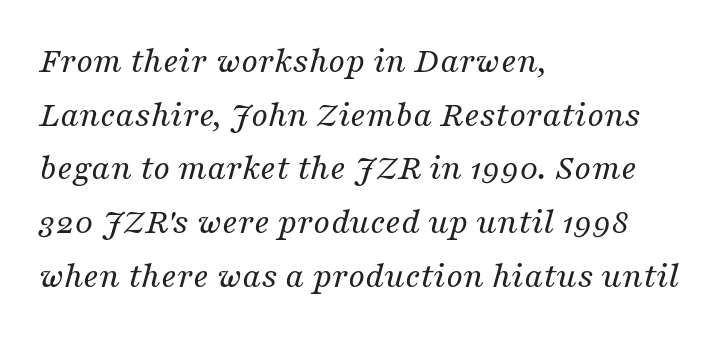
{"serif": "yes", "italic": "yes", "lean": "right", "slant_degrees": 16, "bold": "no", "weight": "regular", "width": "normal", "stroke_contrast": "medium", "x_height": "medium", "monospaced": "no", "underline": "no", "align": "left", "line_spacing": "normal", "line_spacing_ratio": 1.45, "letter_spacing": "normal", "letter_spacing_em": 0.0, "glyph_px": 37}
